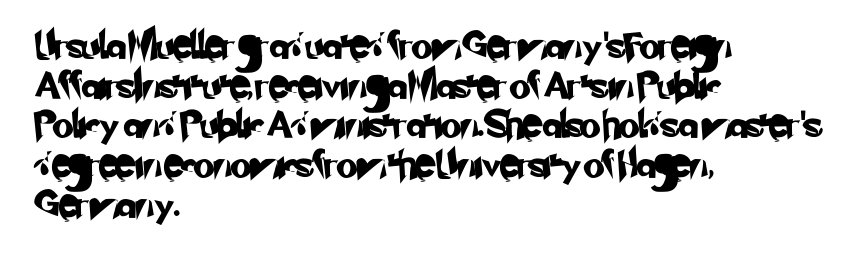
The image shows 27 px text type; set left-aligned, normal line spacing (1.47x), normal letter spacing, not underlined.
